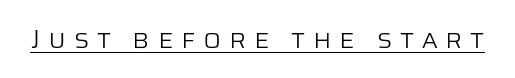
Q: Is the text bold? A: No.
Q: Is the text italic (slanted)? A: No, it is upright.
Q: Is the text underlined? A: Yes.
Q: Is the spacing between letters normal or unusually wide? A: Unusually wide.
